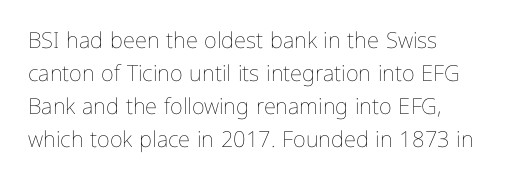
In terms of leading, this rendering sits right in the middle. Quick note: not italic, upright. Stems here are at most as thick as an everyday book face. Letter spacing: default.
